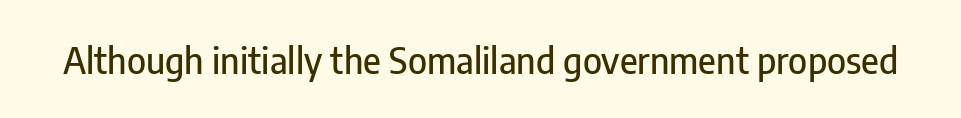
Q: Is the text italic (slanted)? A: No, it is upright.
Q: Is the typeface a serif or a sans-serif typeface? A: Sans-serif.
Q: Is the text underlined? A: No.
Q: Is the spacing between letters normal or unusually wide? A: Normal.
Q: Width (condensed, normal, or wide)? A: Condensed.
Q: Stroke contrast? A: Low.
Q: x-height? A: Medium.
Q: Monospaced? A: No.
